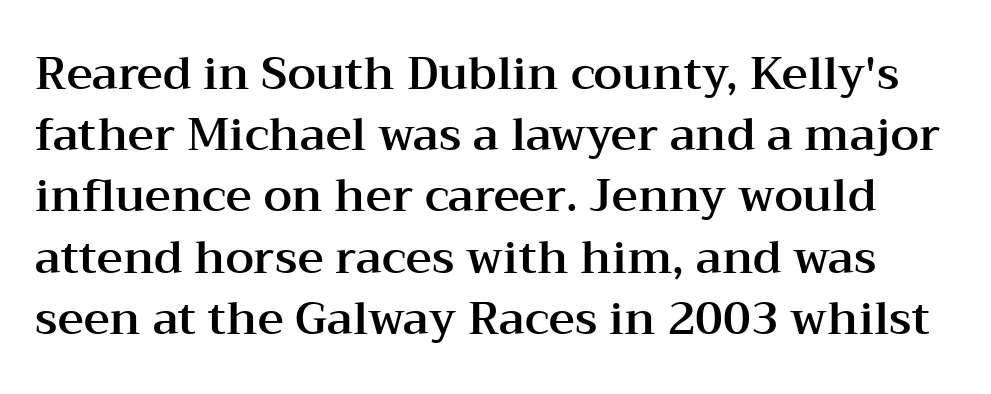
Standard letterfit; no display-style spreading of the glyphs. Spacing verdict: proportional, widths tailored to each character. Small tapered or slab feet sit at the stroke ends, so this counts as serif. The axis of the letterforms is exactly vertical. In terms of leading, this rendering sits right in the middle. The space beneath each line is pristine and unruled.
